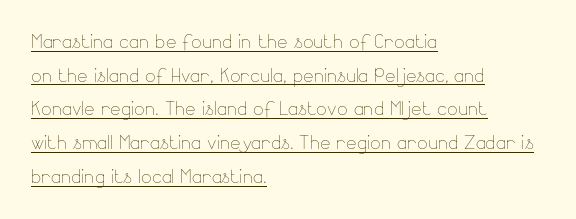
Honestly, the row spacing looks completely unremarkable. In designer terms, the underline attribute is active on this setting. You can tell it's not italic because the verticals are truly vertical. A classic flush-left, rag-right setting is used for this passage. The type is set solid horizontally, with unmodified tracking.
